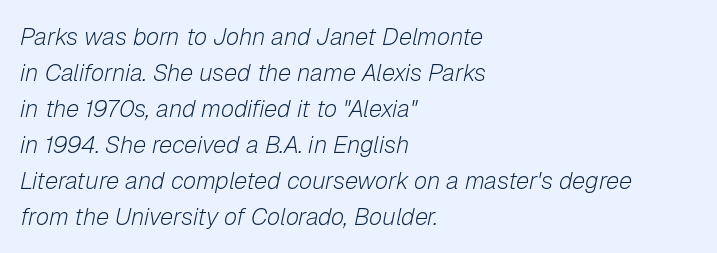
The image shows 24 px text type, italic (leaning right); set left-aligned, normal line spacing (1.5x), normal letter spacing, not underlined.
